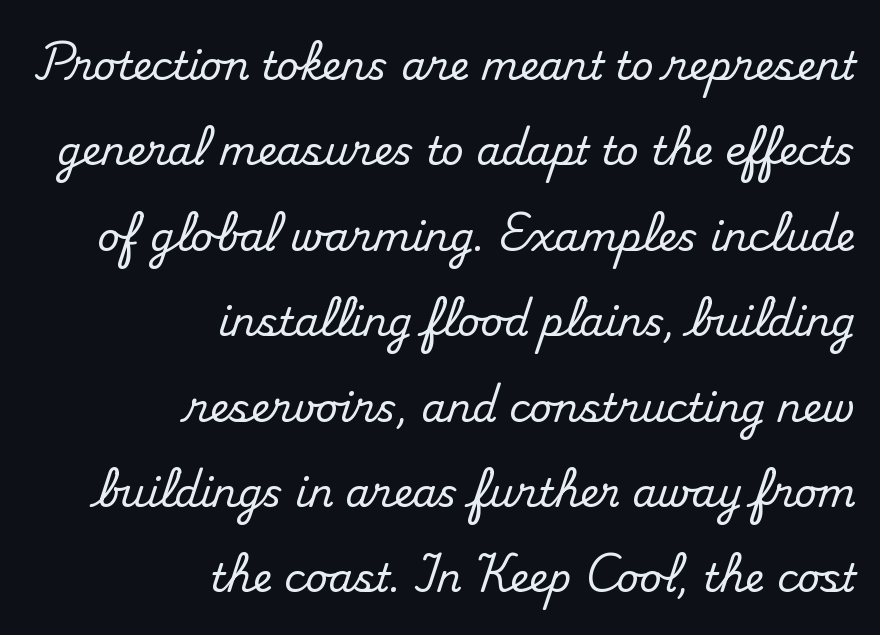
The image shows 39 px serif type; set right-aligned, loose line spacing (2.19x), normal letter spacing, not underlined; medium stroke contrast and a small x-height.
